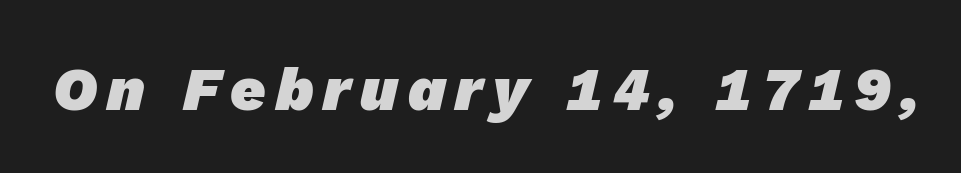
No feet cap the strokes, marking this as sans-serif type. The passage shown is typed in a proportional face where columns would drift. Summary of weight: heavy, a full bold. Clear beneath every line of the passage.
